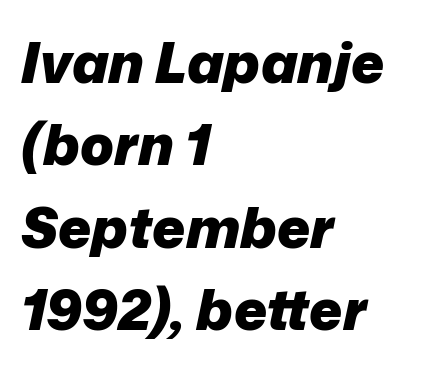
Q: Is the text bold? A: Yes.
Q: Is the text italic (slanted)? A: Yes, it leans right by about 12 degrees.
Q: Is the text underlined? A: No.
Q: How is the paragraph aligned? A: Left-aligned.
Q: Is the spacing between letters normal or unusually wide? A: Normal.
Q: Is the spacing between lines tight, normal or loose? A: Normal.
Q: Width (condensed, normal, or wide)? A: Normal.
Q: Stroke contrast? A: Low.
Q: x-height? A: Medium.
Q: Monospaced? A: No.
